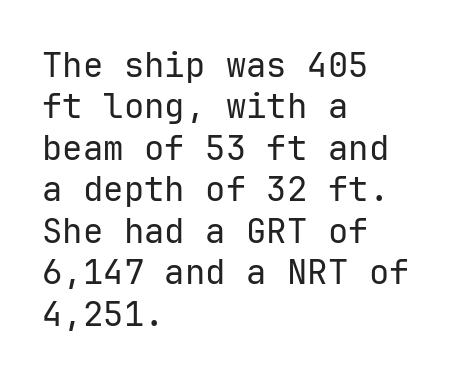
Q: Is the text bold? A: No.
Q: Is the text italic (slanted)? A: No, it is upright.
Q: Is the typeface a serif or a sans-serif typeface? A: Sans-serif.
Q: Is the text underlined? A: No.
Q: How is the paragraph aligned? A: Left-aligned.
Q: Is the spacing between letters normal or unusually wide? A: Normal.
Q: Width (condensed, normal, or wide)? A: Normal.
Q: Stroke contrast? A: Low.
Q: x-height? A: Medium.
Q: Monospaced? A: Yes.
